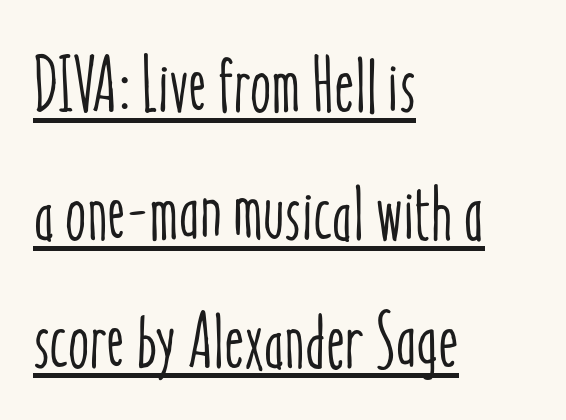
{"italic": "no", "width": "condensed", "stroke_contrast": "low", "x_height": "medium", "monospaced": "no", "underline": "yes", "align": "left", "line_spacing": "normal", "line_spacing_ratio": 1.66, "letter_spacing": "normal", "letter_spacing_em": 0.0, "glyph_px": 77}
